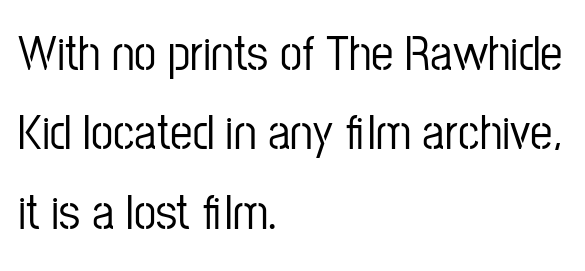
The image shows 50 px condensed sans-serif type, upright; set left-aligned, normal line spacing (1.59x), normal letter spacing, not underlined; low stroke contrast and a medium x-height.
